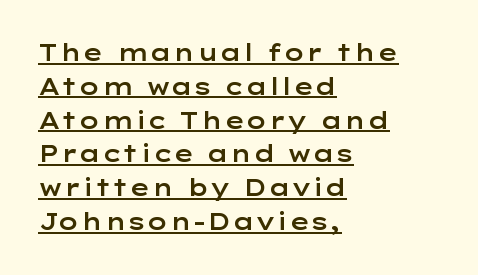
Q: Is the text italic (slanted)? A: No, it is upright.
Q: Is the text underlined? A: Yes.
Q: How is the paragraph aligned? A: Left-aligned.
Q: Is the spacing between letters normal or unusually wide? A: Normal.
Q: Is the spacing between lines tight, normal or loose? A: Normal.
